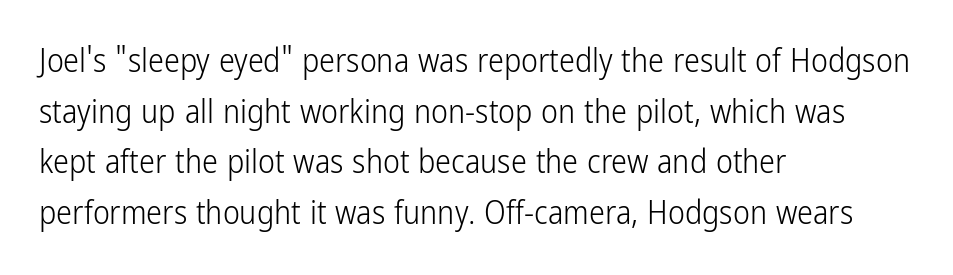
Q: Is the text bold? A: No.
Q: Is the text italic (slanted)? A: No, it is upright.
Q: Is the typeface a serif or a sans-serif typeface? A: Sans-serif.
Q: Is the text underlined? A: No.
Q: How is the paragraph aligned? A: Left-aligned.
Q: Is the spacing between letters normal or unusually wide? A: Normal.
Q: Is the spacing between lines tight, normal or loose? A: Normal.
Q: Width (condensed, normal, or wide)? A: Condensed.
Q: Stroke contrast? A: Low.
Q: x-height? A: Medium.
Q: Monospaced? A: No.
